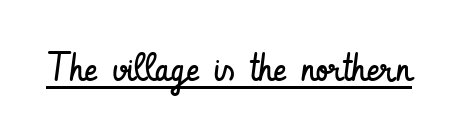
Q: Is the text bold? A: No.
Q: Is the text italic (slanted)? A: No, it is upright.
Q: Is the typeface a serif or a sans-serif typeface? A: Sans-serif.
Q: Is the text underlined? A: Yes.
Q: Is the spacing between letters normal or unusually wide? A: Normal.
Q: Width (condensed, normal, or wide)? A: Condensed.
Q: Stroke contrast? A: Low.
Q: x-height? A: Small.
Q: Monospaced? A: No.
